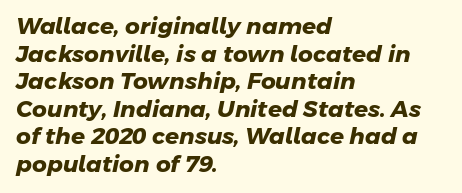
The passage is arranged the way most books set body copy — flush left. Each glyph is drawn with heavy, bold strokes. This sample uses plain, unmodified letter spacing. Only glyphs here, with clear space below each row.
